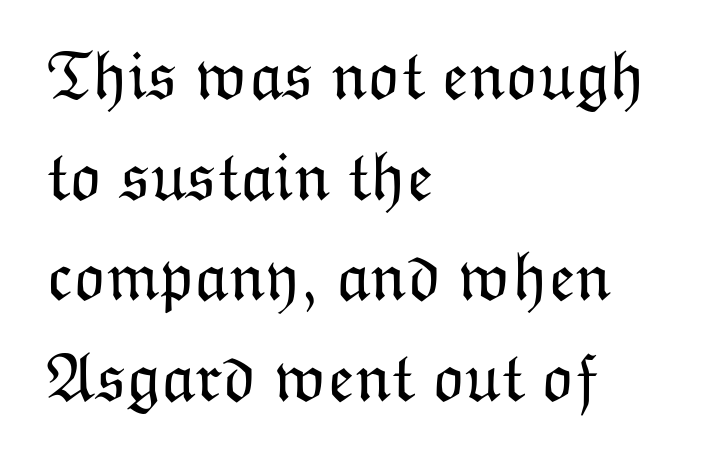
Q: Is the text bold? A: No.
Q: Is the text italic (slanted)? A: No, it is upright.
Q: Is the text underlined? A: No.
Q: How is the paragraph aligned? A: Left-aligned.
Q: Is the spacing between letters normal or unusually wide? A: Normal.
Q: Is the spacing between lines tight, normal or loose? A: Normal.
Q: Width (condensed, normal, or wide)? A: Normal.
Q: Stroke contrast? A: Low.
Q: x-height? A: Medium.
Q: Monospaced? A: No.
